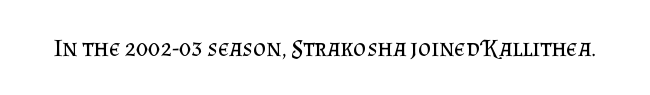
{"italic": "no", "bold": "no", "underline": "no", "letter_spacing": "normal", "letter_spacing_em": 0.0, "glyph_px": 25}
